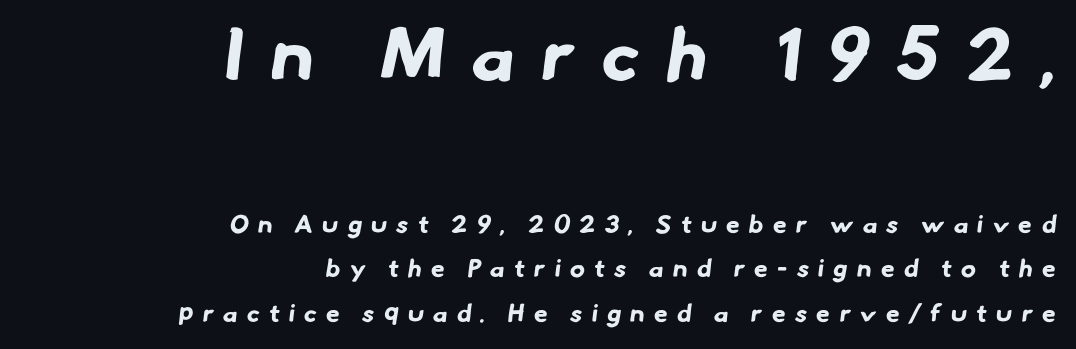
Q: Is the text bold? A: Yes.
Q: Is the typeface a serif or a sans-serif typeface? A: Sans-serif.
Q: Is the text underlined? A: No.
Q: How is the paragraph aligned? A: Right-aligned.
Q: Is the spacing between letters normal or unusually wide? A: Unusually wide.
Q: Which block of text is set in a larger size, the first (top) or the second (bottom)? A: The first (top) one.
Q: Width (condensed, normal, or wide)? A: Normal.
Q: Stroke contrast? A: Low.
Q: x-height? A: Small.
Q: Monospaced? A: No.
